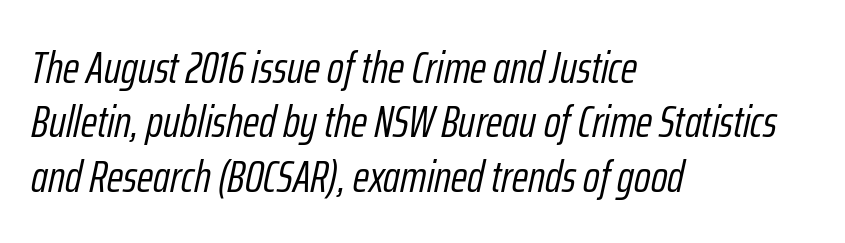
{"italic": "yes", "lean": "right", "slant_degrees": 12, "bold": "no", "weight": "light", "width": "condensed", "stroke_contrast": "low", "x_height": "medium", "monospaced": "no", "underline": "no", "align": "left", "line_spacing_ratio": 1.21, "letter_spacing": "normal", "letter_spacing_em": 0.0, "glyph_px": 45}
